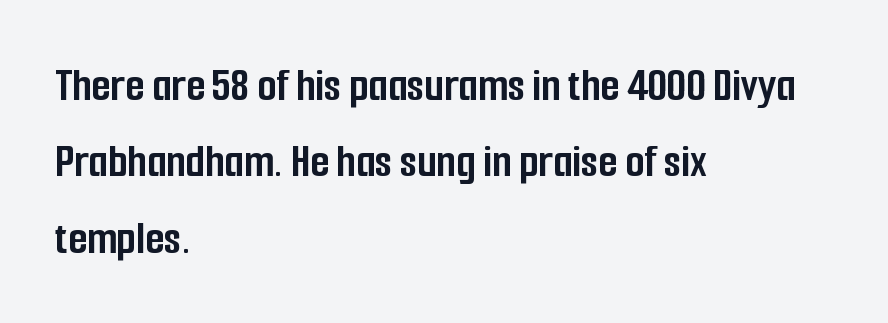
{"serif": "no", "italic": "no", "bold": "yes", "weight": "semibold", "width": "condensed", "stroke_contrast": "low", "x_height": "medium", "monospaced": "no", "underline": "no", "align": "left", "line_spacing": "normal", "line_spacing_ratio": 1.56, "letter_spacing": "normal", "letter_spacing_em": 0.0, "glyph_px": 49}
